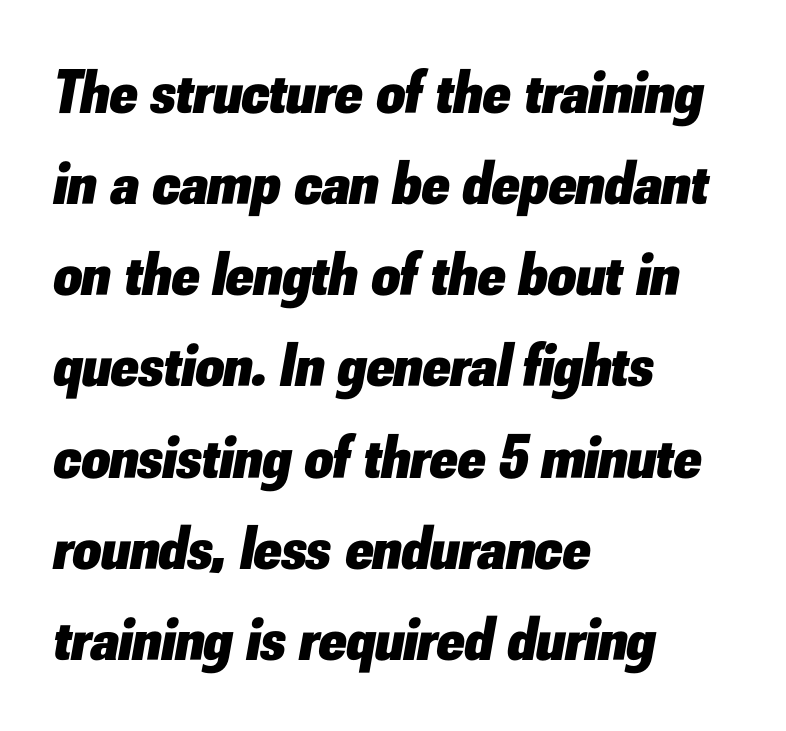
Q: Is the text bold? A: Yes.
Q: Is the text italic (slanted)? A: Yes, it leans right by about 10 degrees.
Q: Is the text underlined? A: No.
Q: How is the paragraph aligned? A: Left-aligned.
Q: Is the spacing between letters normal or unusually wide? A: Normal.
Q: Is the spacing between lines tight, normal or loose? A: Normal.
Q: Width (condensed, normal, or wide)? A: Normal.
Q: Stroke contrast? A: Low.
Q: x-height? A: Small.
Q: Monospaced? A: No.
